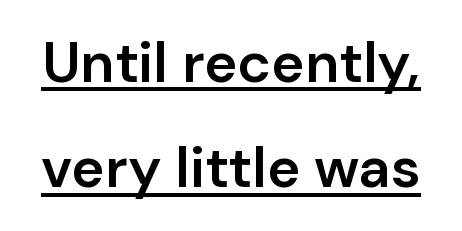
{"serif": "no", "italic": "no", "bold": "semi", "weight": "semibold", "width": "normal", "stroke_contrast": "low", "x_height": "medium", "monospaced": "no", "underline": "yes", "line_spacing_ratio": 1.85, "letter_spacing": "normal", "letter_spacing_em": 0.0, "glyph_px": 57}
